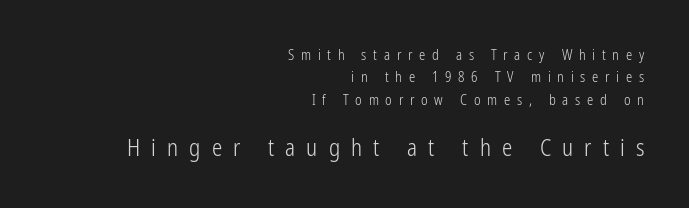
The image shows 23 px text type, upright; set right-aligned, normal line spacing (1.6x), unusually wide letter spacing (+0.48 em), not underlined; the second (bottom) block is 1.64x larger.
